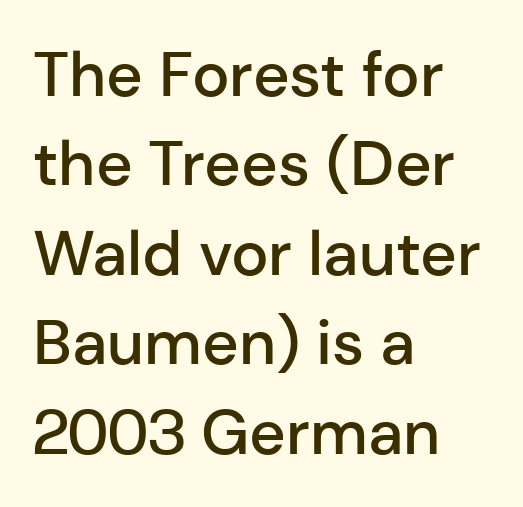
The image shows 63 px semibold sans-serif type, upright; set left-aligned, normal line spacing (1.42x), normal letter spacing, not underlined; low stroke contrast and a medium x-height.
